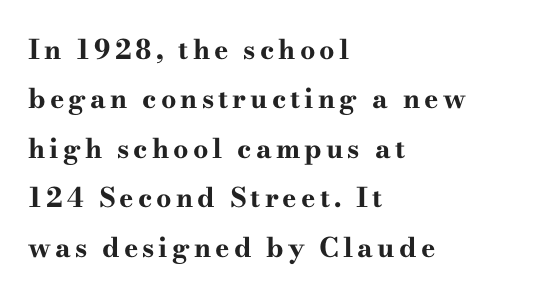
{"italic": "no", "bold": "yes", "underline": "no", "align": "left", "line_spacing_ratio": 1.83, "glyph_px": 27}
